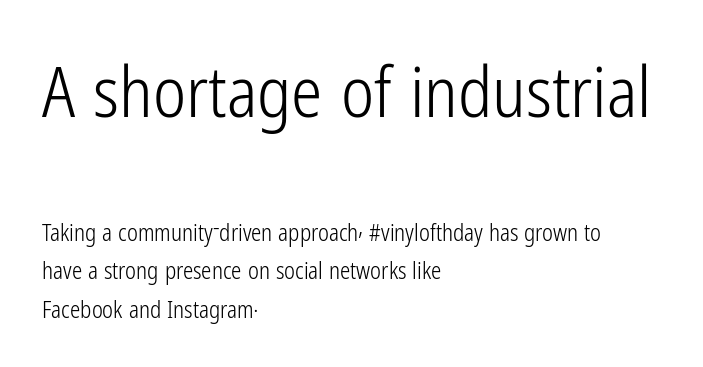
Q: Is the text bold? A: No.
Q: Is the text italic (slanted)? A: No, it is upright.
Q: Is the typeface a serif or a sans-serif typeface? A: Sans-serif.
Q: Is the text underlined? A: No.
Q: How is the paragraph aligned? A: Left-aligned.
Q: Is the spacing between letters normal or unusually wide? A: Normal.
Q: Is the spacing between lines tight, normal or loose? A: Normal.
Q: Which block of text is set in a larger size, the first (top) or the second (bottom)? A: The first (top) one.
Q: Width (condensed, normal, or wide)? A: Condensed.
Q: Stroke contrast? A: Low.
Q: x-height? A: Medium.
Q: Monospaced? A: No.
